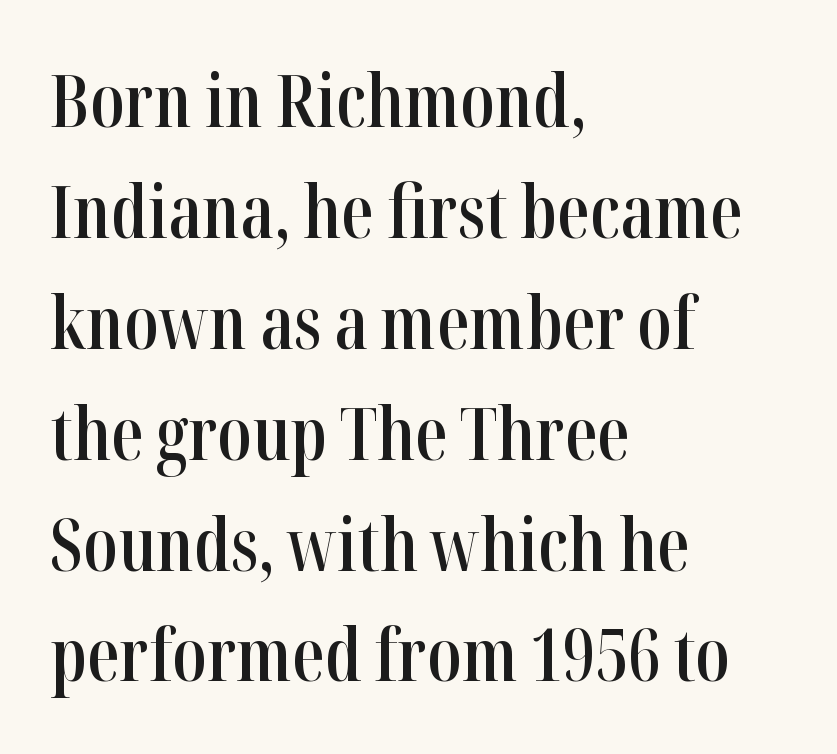
{"serif": "yes", "italic": "no", "bold": "semi", "weight": "semibold", "width": "condensed", "stroke_contrast": "high", "x_height": "medium", "monospaced": "no", "underline": "no", "align": "left", "line_spacing": "normal", "line_spacing_ratio": 1.54, "letter_spacing": "normal", "letter_spacing_em": 0.0, "glyph_px": 72}
